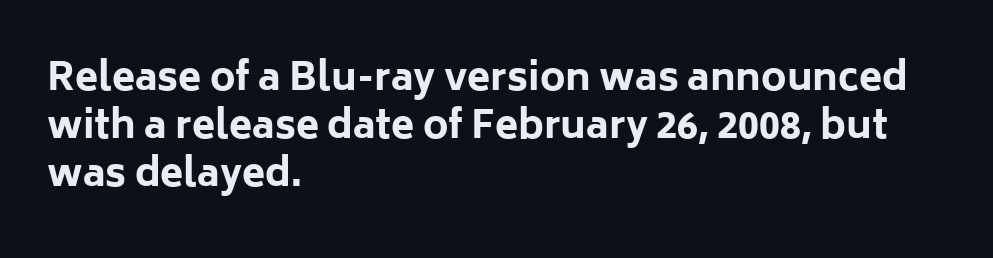
{"serif": "no", "italic": "no", "bold": "yes", "weight": "bold", "width": "normal", "stroke_contrast": "low", "x_height": "medium", "monospaced": "no", "underline": "no", "align": "left", "line_spacing": "normal", "line_spacing_ratio": 1.26, "letter_spacing": "normal", "letter_spacing_em": 0.0, "glyph_px": 38}
